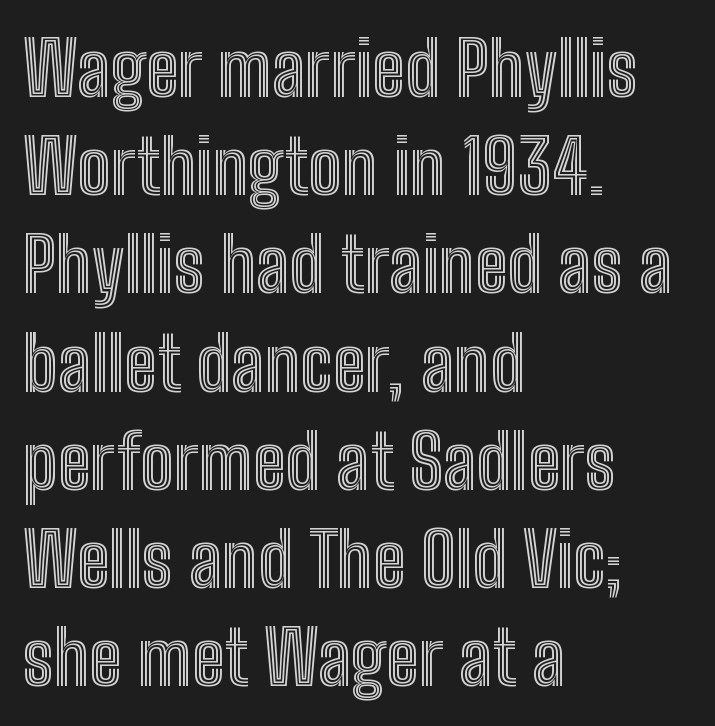
The image shows 75 px condensed type, upright; set left-aligned, normal line spacing (1.31x), normal letter spacing, not underlined; a medium x-height.
